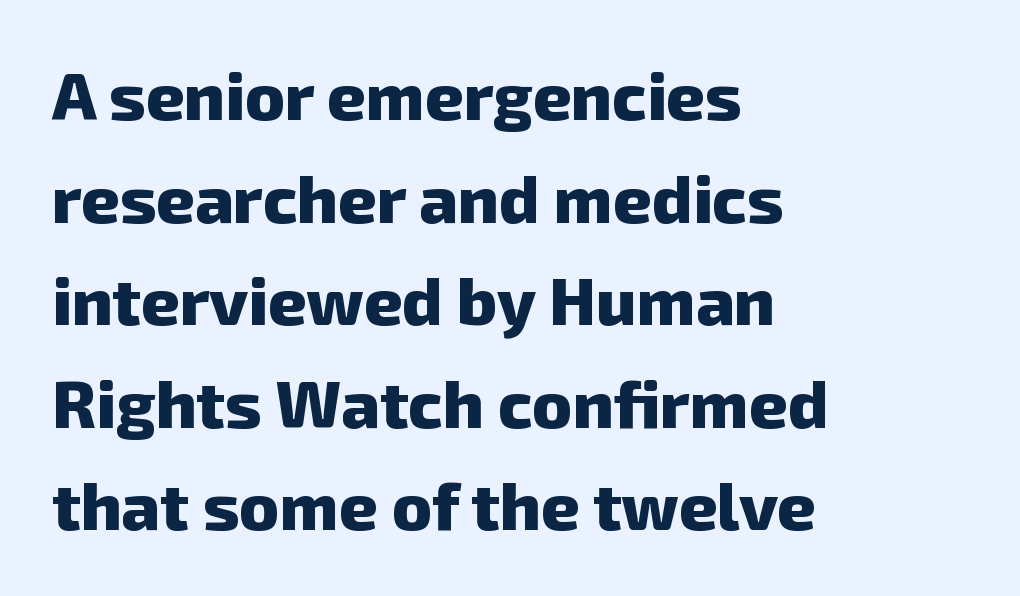
The text was rendered using a sans face with plain stroke endings. Descender tails drop into unmarked territory. There is no visible air inserted between adjacent glyphs. The font is running at its bold setting. The ragged edge is on the right, which tells us the setting is flush left.
